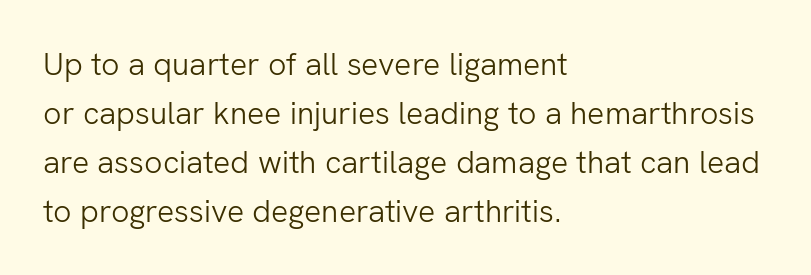
The typography opts for an upright posture over an oblique one. I'd call this a sans setting — the letters go barefoot. Caption: multi-line text, flush left, ragged right. Underlining? Definitely not there. The designer left line spacing at the default.
